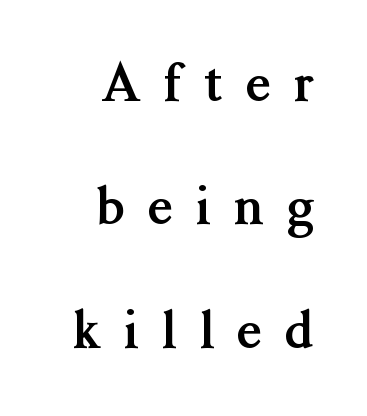
Think of a printed novel: that variable character pitch is what you see here. The type is letterspaced generously, with wide tracking. The specimen omits any rule beneath the text block's lines. Every stem runs plumb, perpendicular to the baseline.
